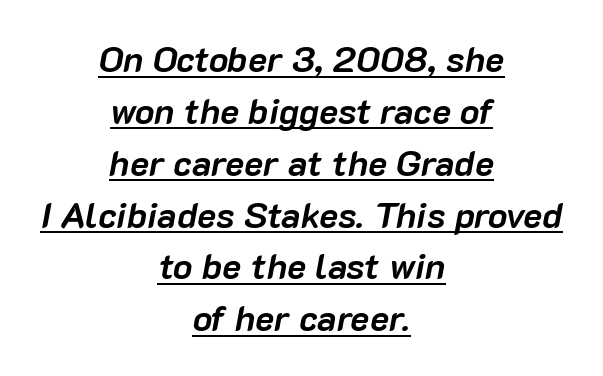
Quick note: italic. Summary of vertical rhythm: regular, with standard interline spacing. Does a line run under the words? Yes, clearly. The typesetting leans heavy: a genuine bold.
